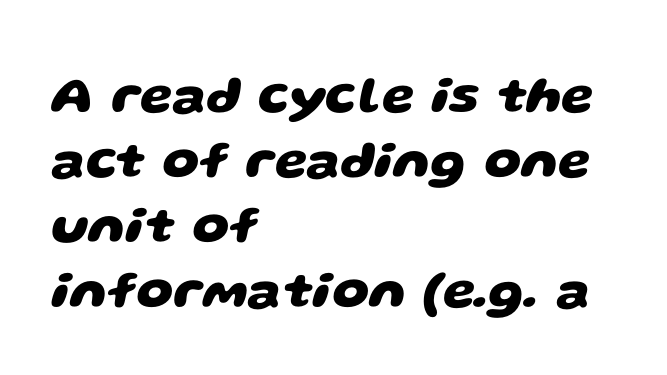
Q: Is the text bold? A: Yes.
Q: Is the typeface a serif or a sans-serif typeface? A: Sans-serif.
Q: Is the text underlined? A: No.
Q: How is the paragraph aligned? A: Left-aligned.
Q: Is the spacing between letters normal or unusually wide? A: Normal.
Q: Is the spacing between lines tight, normal or loose? A: Normal.
Q: Width (condensed, normal, or wide)? A: Wide.
Q: Stroke contrast? A: Low.
Q: x-height? A: Large.
Q: Monospaced? A: No.
